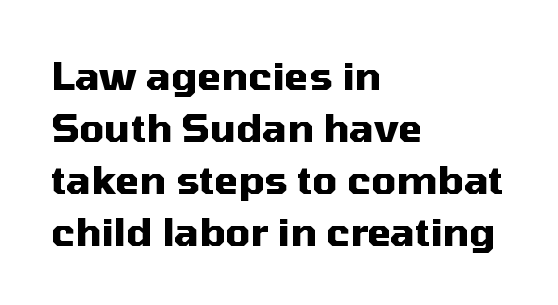
Q: Is the text bold? A: Yes.
Q: Is the text italic (slanted)? A: No, it is upright.
Q: Is the typeface a serif or a sans-serif typeface? A: Sans-serif.
Q: Is the text underlined? A: No.
Q: How is the paragraph aligned? A: Left-aligned.
Q: Is the spacing between letters normal or unusually wide? A: Normal.
Q: Is the spacing between lines tight, normal or loose? A: Normal.
Q: Width (condensed, normal, or wide)? A: Normal.
Q: Stroke contrast? A: Medium.
Q: x-height? A: Medium.
Q: Monospaced? A: No.
